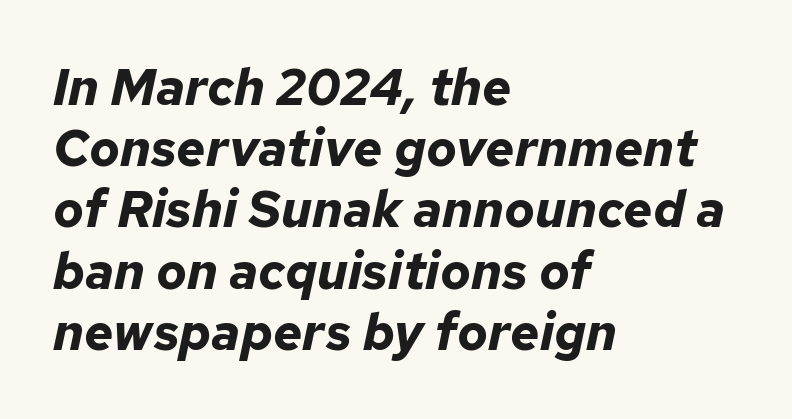
The image shows 51 px bold type, italic (leaning right); set left-aligned, line spacing 1.2x, normal letter spacing, not underlined; low stroke contrast and a medium x-height.
